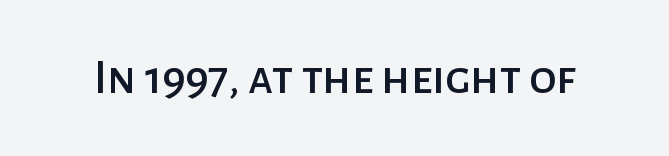
{"serif": "no", "italic": "no", "width": "normal", "stroke_contrast": "low", "x_height": "medium", "monospaced": "no", "underline": "no", "letter_spacing": "normal", "letter_spacing_em": 0.0, "glyph_px": 49}
